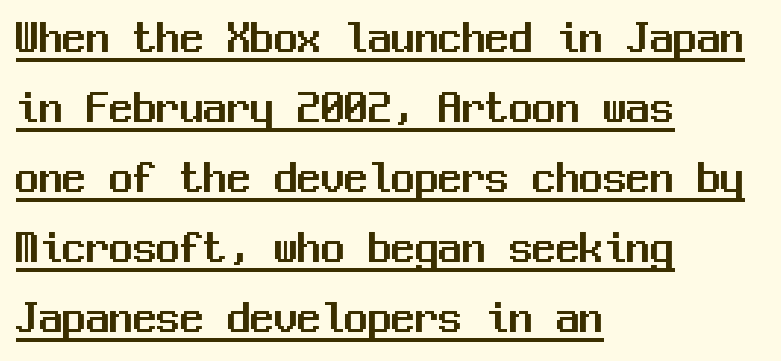
The image shows 47 px sans-serif type, upright, monospaced; set left-aligned, normal line spacing (1.49x), normal letter spacing, underlined; medium stroke contrast and a medium x-height.
